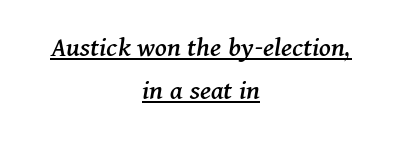
The font's italic variant was chosen for this text. Leftover space on each line is divided equally before and after the words. What kind of face is this? One with serifs. These characters rest on top of a visible drawn line.
